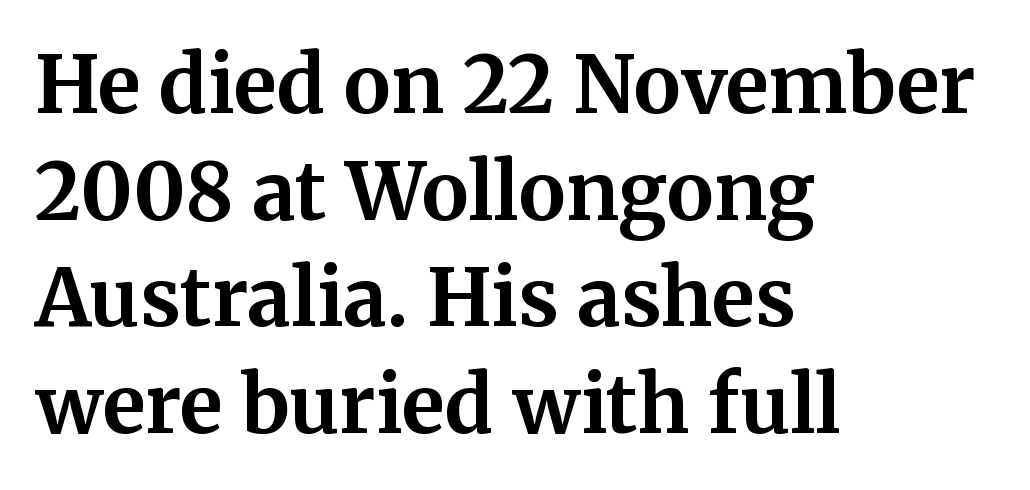
The image shows 79 px bold serif type, upright; set left-aligned, normal line spacing (1.35x), normal letter spacing, not underlined; medium stroke contrast and a medium x-height.
